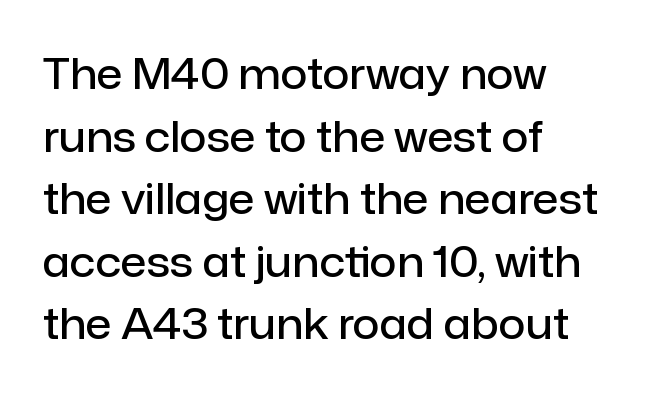
The image shows 42 px semibold sans-serif type, upright; set left-aligned, normal line spacing (1.49x), normal letter spacing, not underlined; low stroke contrast and a medium x-height.
